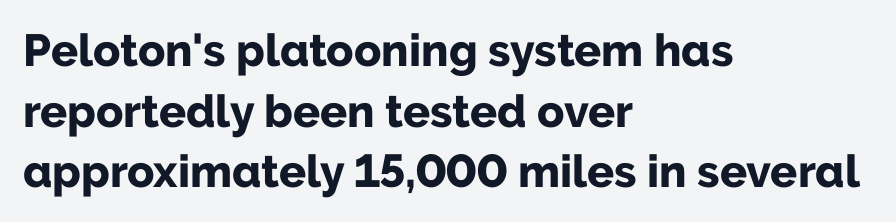
The specimen reads as upright at a glance. Clear beneath every line of the passage. The typeface chosen for these lines omits serifs. Notice how descenders clear the ascenders below comfortably — that's standard leading.
